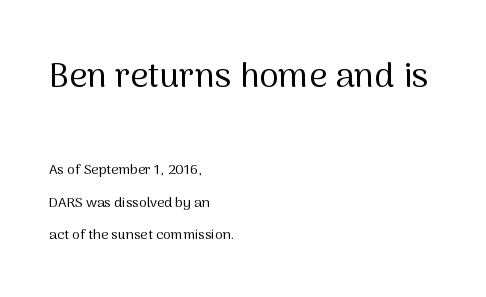
{"serif": "no", "italic": "no", "bold": "no", "weight": "regular", "width": "normal", "stroke_contrast": "medium", "x_height": "medium", "monospaced": "no", "underline": "no", "align": "left", "line_spacing": "loose", "line_spacing_ratio": 2.32, "letter_spacing": "normal", "letter_spacing_em": 0.0, "larger_block": "first", "size_ratio": 2.5, "glyph_px": 35}
